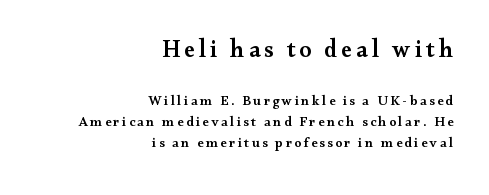
Q: Is the text bold? A: Semi-bold.
Q: Is the text italic (slanted)? A: No, it is upright.
Q: Is the text underlined? A: No.
Q: How is the paragraph aligned? A: Right-aligned.
Q: Is the spacing between lines tight, normal or loose? A: Normal.
Q: Which block of text is set in a larger size, the first (top) or the second (bottom)? A: The first (top) one.
